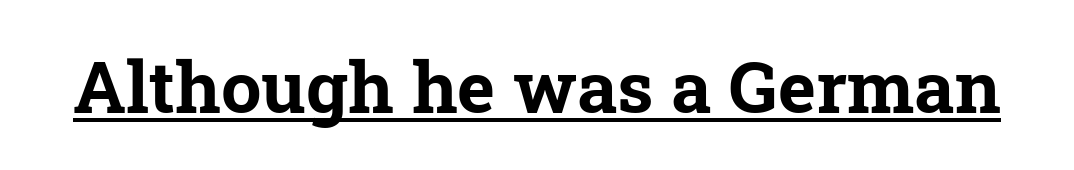
{"serif": "yes", "bold": "yes", "weight": "bold", "width": "normal", "stroke_contrast": "low", "x_height": "medium", "monospaced": "no", "underline": "yes", "letter_spacing": "normal", "letter_spacing_em": 0.0, "glyph_px": 72}
